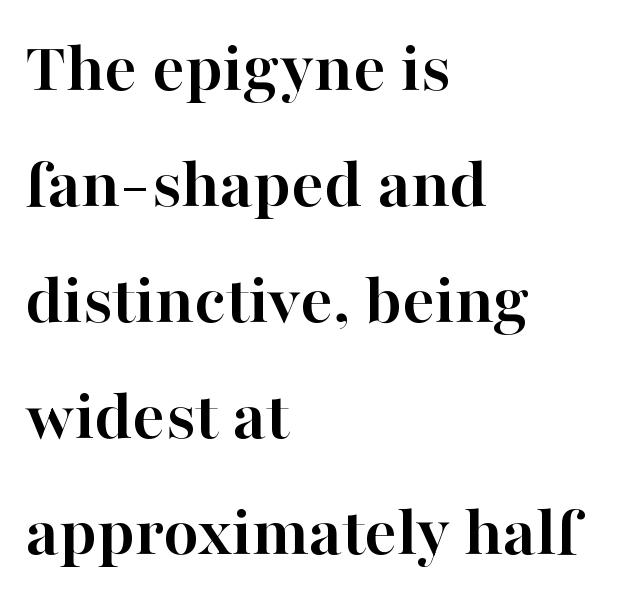
Q: Is the text bold? A: Yes.
Q: Is the text italic (slanted)? A: No, it is upright.
Q: Is the typeface a serif or a sans-serif typeface? A: Serif.
Q: Is the text underlined? A: No.
Q: How is the paragraph aligned? A: Left-aligned.
Q: Is the spacing between letters normal or unusually wide? A: Normal.
Q: Is the spacing between lines tight, normal or loose? A: Normal.
Q: Width (condensed, normal, or wide)? A: Normal.
Q: Stroke contrast? A: High.
Q: x-height? A: Medium.
Q: Monospaced? A: No.
